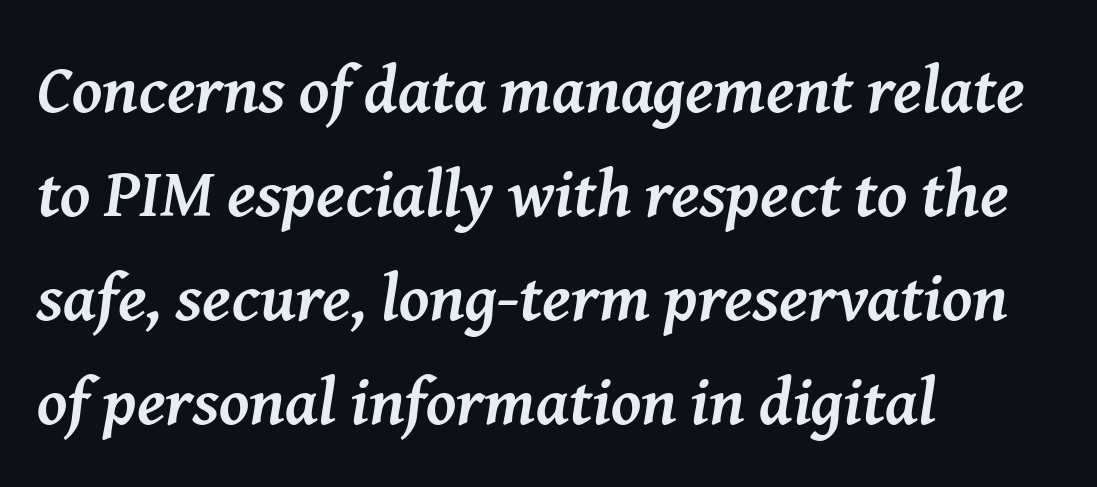
The image shows 68 px semibold serif type, italic (leaning right); set left-aligned, normal line spacing (1.53x), normal letter spacing, not underlined; medium stroke contrast and a medium x-height.
